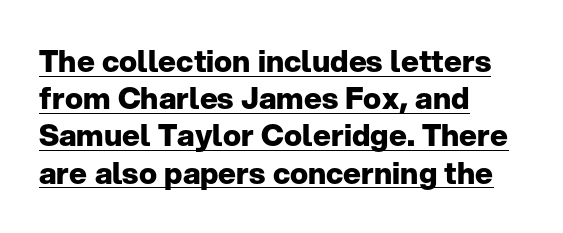
The passage shown is typed in a proportional face where columns would drift. Reading down the block, your eye returns to a fixed left position each line. Grotesque or geometric, the face here clearly has no serifs. Strokes here are thick enough to call this a true bold.
